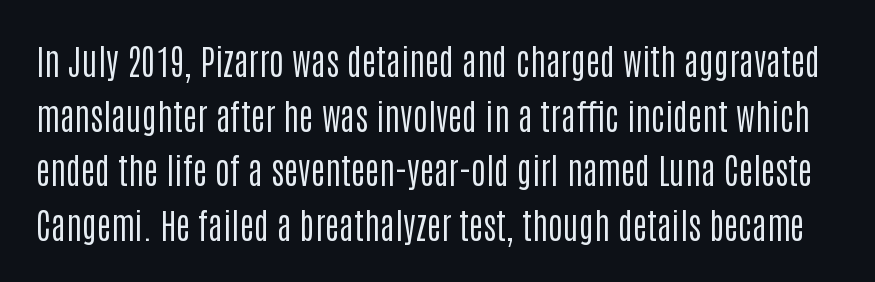
Q: Is the text bold? A: No.
Q: Is the text italic (slanted)? A: No, it is upright.
Q: Is the typeface a serif or a sans-serif typeface? A: Sans-serif.
Q: Is the text underlined? A: No.
Q: Is the spacing between letters normal or unusually wide? A: Normal.
Q: Is the spacing between lines tight, normal or loose? A: Normal.
Q: Width (condensed, normal, or wide)? A: Condensed.
Q: Stroke contrast? A: Low.
Q: x-height? A: Large.
Q: Monospaced? A: No.
